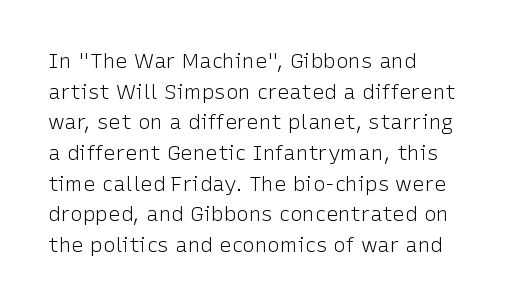
The image shows 21 px text type, upright; set left-aligned, normal line spacing (1.46x), normal letter spacing, not underlined.
